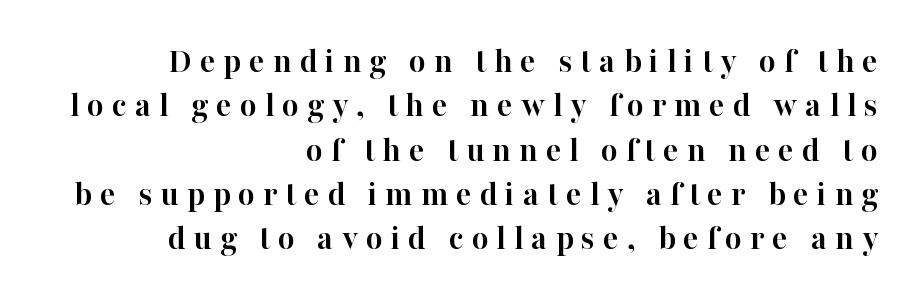
{"serif": "yes", "italic": "no", "bold": "yes", "weight": "semibold", "width": "normal", "stroke_contrast": "high", "x_height": "medium", "monospaced": "no", "underline": "no", "align": "right", "line_spacing_ratio": 1.23, "letter_spacing": "wide", "letter_spacing_em": 0.22, "glyph_px": 36}
